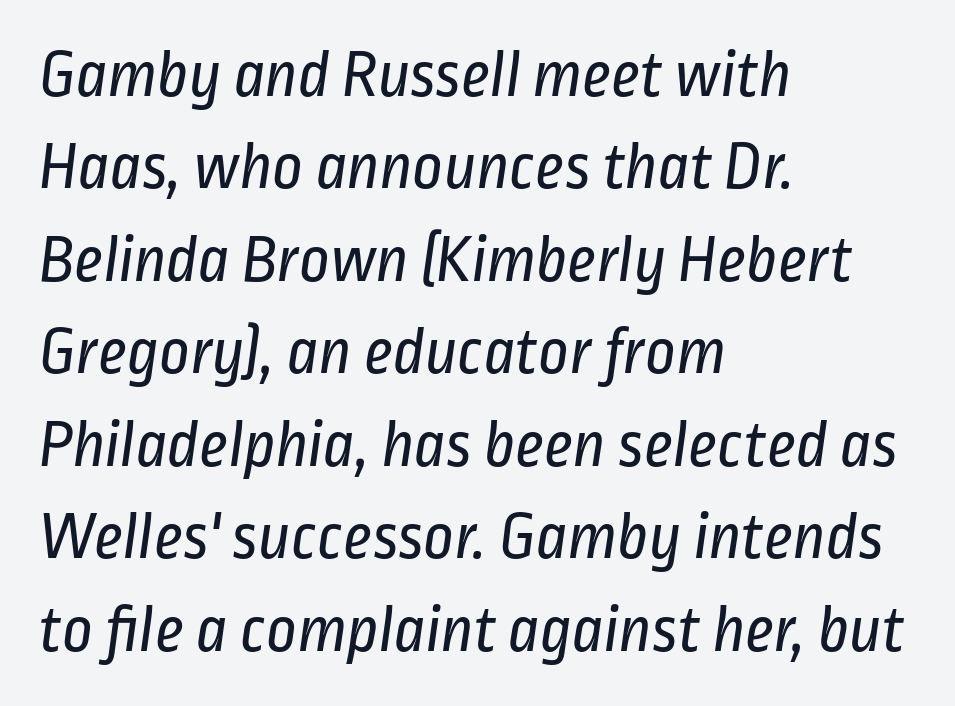
Q: Is the text bold? A: No.
Q: Is the typeface a serif or a sans-serif typeface? A: Sans-serif.
Q: Is the text underlined? A: No.
Q: How is the paragraph aligned? A: Left-aligned.
Q: Is the spacing between letters normal or unusually wide? A: Normal.
Q: Is the spacing between lines tight, normal or loose? A: Normal.
Q: Width (condensed, normal, or wide)? A: Condensed.
Q: Stroke contrast? A: Low.
Q: x-height? A: Medium.
Q: Monospaced? A: No.
